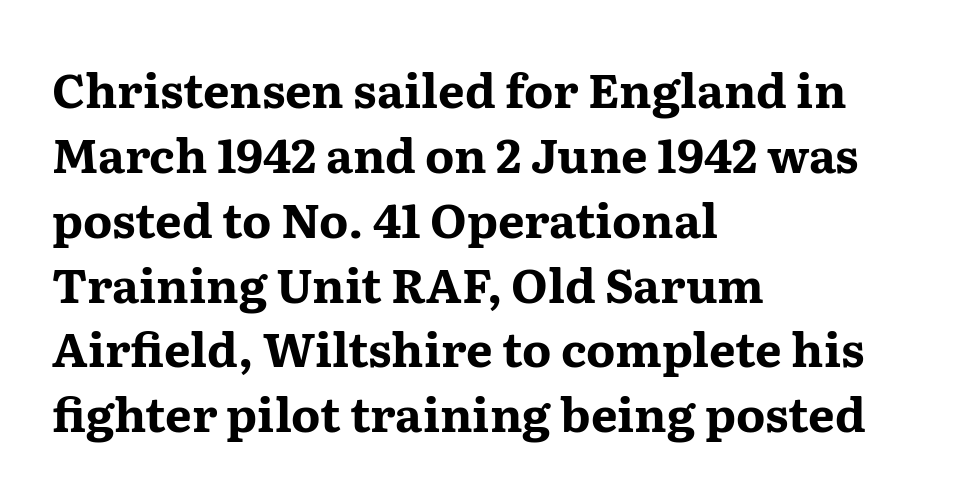
{"serif": "yes", "italic": "no", "bold": "yes", "weight": "bold", "width": "wide", "stroke_contrast": "medium", "x_height": "medium", "monospaced": "no", "underline": "no", "align": "left", "line_spacing": "normal", "line_spacing_ratio": 1.38, "letter_spacing": "normal", "letter_spacing_em": 0.0, "glyph_px": 47}
